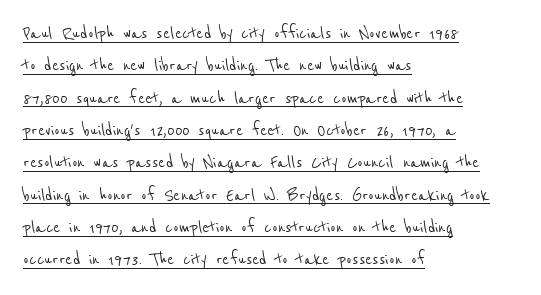
This sample keeps an unexceptional amount of space between lines. Does a line run under the words? Yes, clearly. Is the block centered? No — it sits flush against the left margin. This rendering leaves character spacing at its baseline value.
